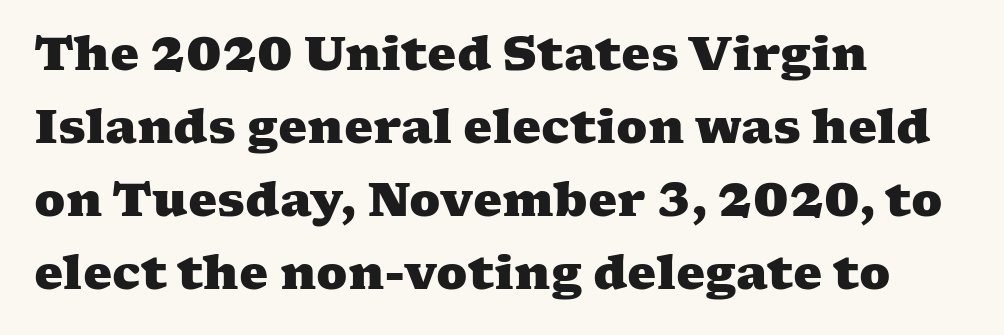
Plenty of ink on the page — the face is bold. Glance below the letters and you will spot only blank space. Old-style or modern, the face here clearly has serifs. The letters advance in unequal steps, a hallmark of proportional type.
